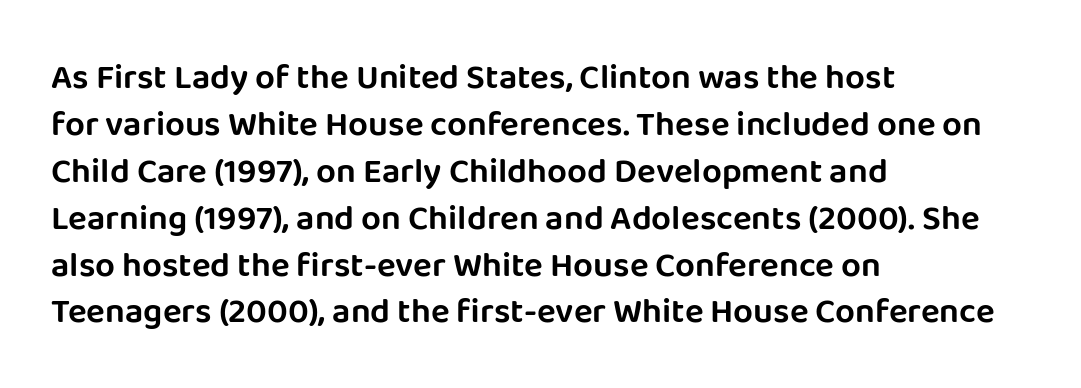
Q: Is the text italic (slanted)? A: No, it is upright.
Q: Is the typeface a serif or a sans-serif typeface? A: Sans-serif.
Q: Is the text underlined? A: No.
Q: How is the paragraph aligned? A: Left-aligned.
Q: Is the spacing between letters normal or unusually wide? A: Normal.
Q: Is the spacing between lines tight, normal or loose? A: Normal.
Q: Width (condensed, normal, or wide)? A: Normal.
Q: Stroke contrast? A: Low.
Q: x-height? A: Large.
Q: Monospaced? A: No.
